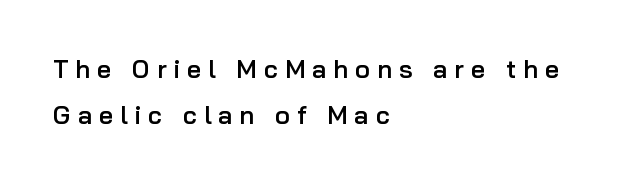
Is the type bold? Partly — it's a semibold, heavier than regular but not fully bold. Does extra space separate the letters? Yes, quite a lot of it. Horizontally, the lines are justified to the leading edge only. The gap between lines stays unmarked. Is there any slant? The stems are plumb.
